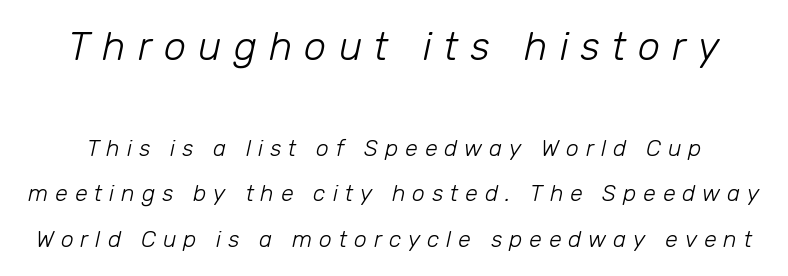
Q: Is the text bold? A: No.
Q: Is the text italic (slanted)? A: Yes, it leans right by about 12 degrees.
Q: Is the text underlined? A: No.
Q: Is the spacing between letters normal or unusually wide? A: Unusually wide.
Q: Is the spacing between lines tight, normal or loose? A: Loose.
Q: Which block of text is set in a larger size, the first (top) or the second (bottom)? A: The first (top) one.
Q: Width (condensed, normal, or wide)? A: Normal.
Q: Stroke contrast? A: Low.
Q: x-height? A: Medium.
Q: Monospaced? A: No.
